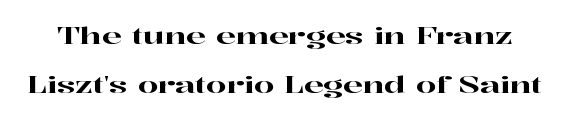
Q: Is the text italic (slanted)? A: No, it is upright.
Q: Is the text underlined? A: No.
Q: Is the spacing between letters normal or unusually wide? A: Normal.
Q: Is the spacing between lines tight, normal or loose? A: Loose.
